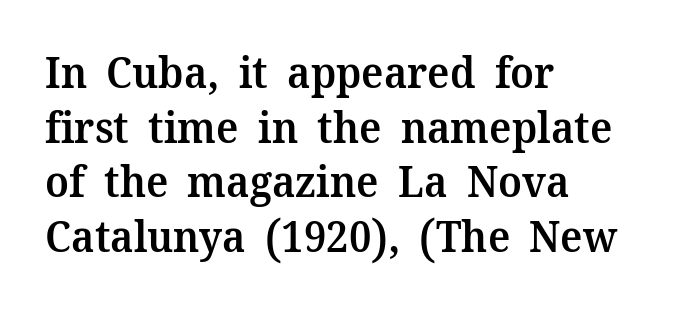
Q: Is the text bold? A: Semi-bold.
Q: Is the text italic (slanted)? A: No, it is upright.
Q: Is the typeface a serif or a sans-serif typeface? A: Serif.
Q: Is the text underlined? A: No.
Q: How is the paragraph aligned? A: Left-aligned.
Q: Is the spacing between letters normal or unusually wide? A: Normal.
Q: Is the spacing between lines tight, normal or loose? A: Normal.
Q: Width (condensed, normal, or wide)? A: Normal.
Q: Stroke contrast? A: Medium.
Q: x-height? A: Medium.
Q: Monospaced? A: No.
